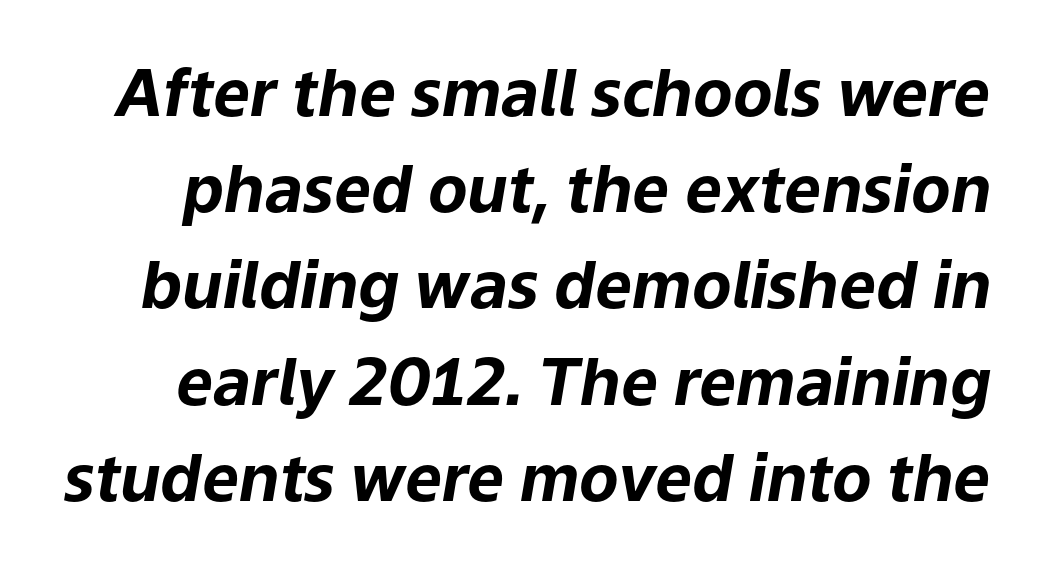
Q: Is the text bold? A: Yes.
Q: Is the text italic (slanted)? A: Yes, it leans right by about 9 degrees.
Q: Is the text underlined? A: No.
Q: Is the spacing between letters normal or unusually wide? A: Normal.
Q: Is the spacing between lines tight, normal or loose? A: Normal.
Q: Width (condensed, normal, or wide)? A: Normal.
Q: Stroke contrast? A: Low.
Q: x-height? A: Medium.
Q: Monospaced? A: No.
